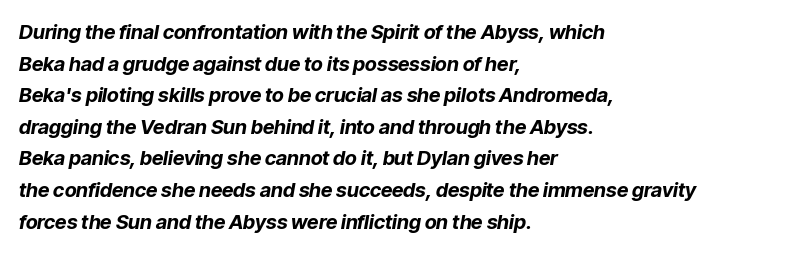
The image shows 20 px bold type, italic (leaning right); set left-aligned, normal line spacing (1.58x), normal letter spacing, not underlined.
